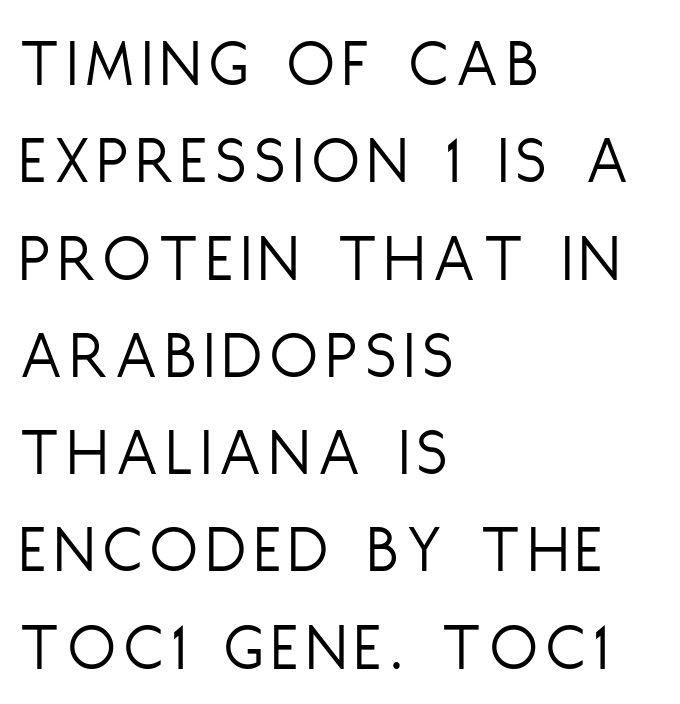
Q: Is the text bold? A: No.
Q: Is the text italic (slanted)? A: No, it is upright.
Q: Is the typeface a serif or a sans-serif typeface? A: Sans-serif.
Q: Is the text underlined? A: No.
Q: How is the paragraph aligned? A: Left-aligned.
Q: Is the spacing between lines tight, normal or loose? A: Normal.
Q: Width (condensed, normal, or wide)? A: Condensed.
Q: Stroke contrast? A: Low.
Q: x-height? A: Large.
Q: Monospaced? A: No.
